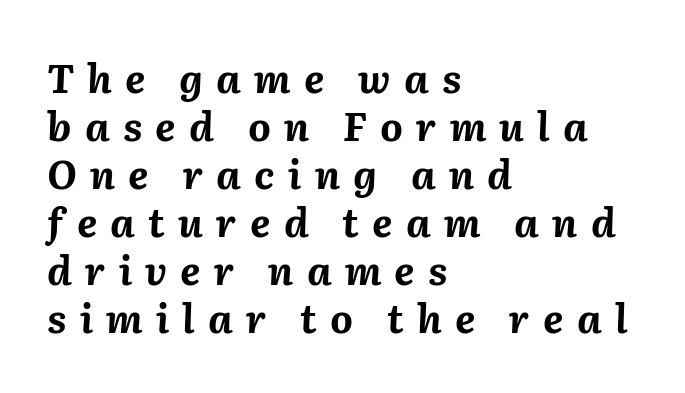
The baseline area is clear. How heavy is the stroke? Heavy — this is a bold. The text block is weighted toward the left margin, trailing off unevenly rightward. The letters are slanted; this is an italic face.
